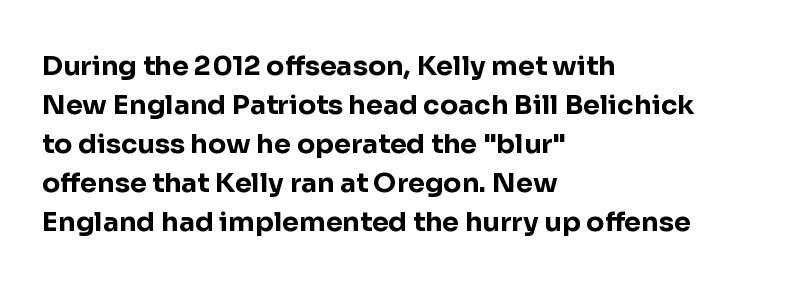
Line starts are locked; line ends wander. On the weight axis this lands at bold, roughly 700. Italic: no, the glyphs are upright roman. Glance below the letters and you will spot only blank space.
